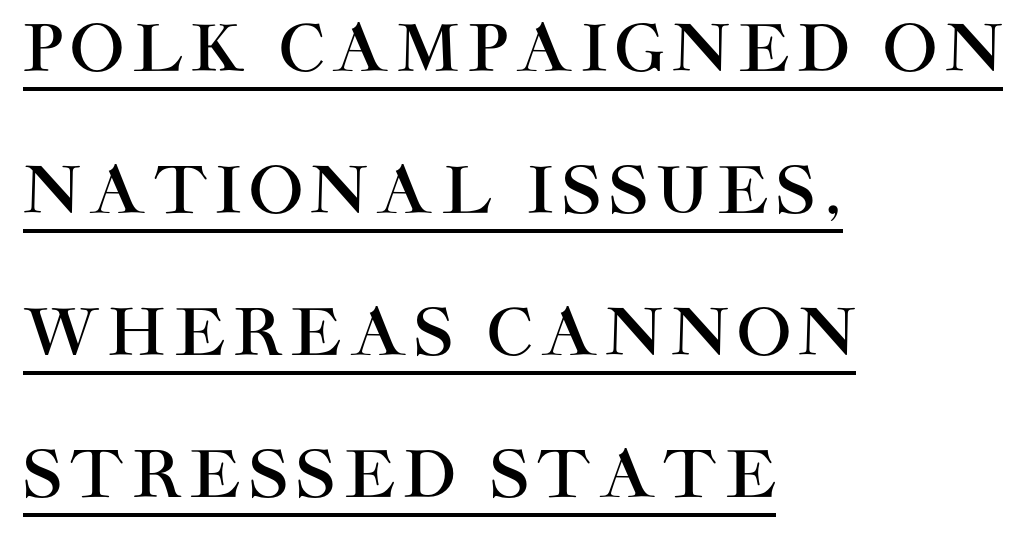
{"serif": "no", "italic": "no", "width": "normal", "stroke_contrast": "high", "x_height": "large", "monospaced": "no", "underline": "yes", "align": "left", "line_spacing": "loose", "line_spacing_ratio": 2.22, "glyph_px": 64}
